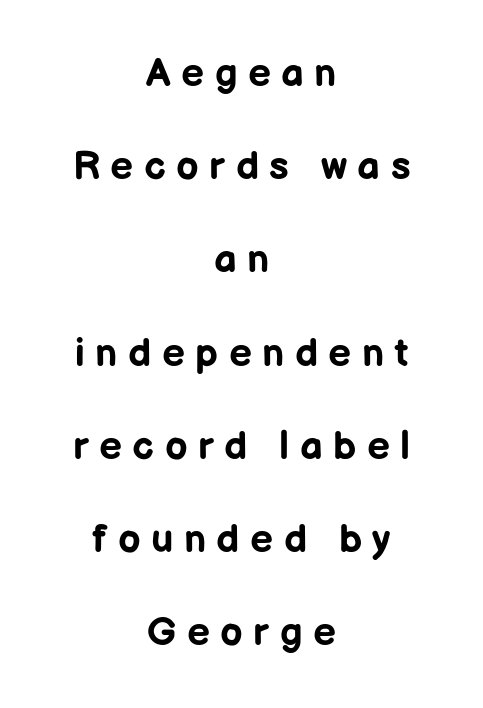
{"serif": "no", "italic": "no", "bold": "yes", "weight": "bold", "width": "normal", "stroke_contrast": "low", "x_height": "medium", "monospaced": "no", "underline": "no", "align": "center", "line_spacing": "loose", "line_spacing_ratio": 2.33, "letter_spacing": "wide", "letter_spacing_em": 0.26, "glyph_px": 40}
